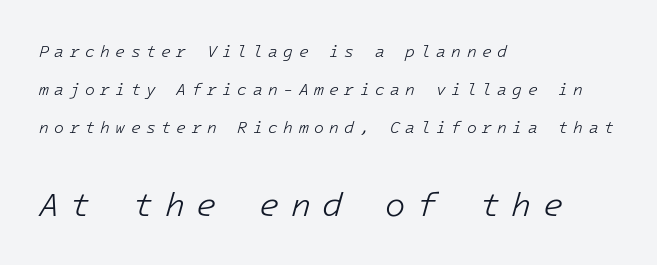
No heavy texture on the line: the type isn't bold. The glyphs look as if they've been sheared to an angle. In this sample the second text group is rendered at the bigger scale. Type without underlining. Loosely led — the rows are spread out. Short and long lines alike share a common starting point at left.
